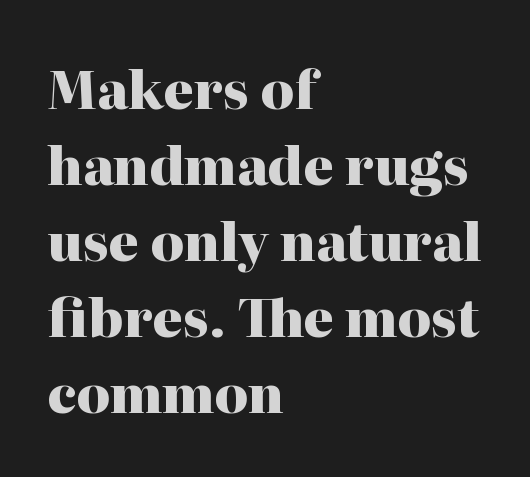
Q: Is the text bold? A: Yes.
Q: Is the text italic (slanted)? A: No, it is upright.
Q: Is the typeface a serif or a sans-serif typeface? A: Serif.
Q: Is the text underlined? A: No.
Q: How is the paragraph aligned? A: Left-aligned.
Q: Is the spacing between letters normal or unusually wide? A: Normal.
Q: Is the spacing between lines tight, normal or loose? A: Normal.
Q: Width (condensed, normal, or wide)? A: Normal.
Q: Stroke contrast? A: High.
Q: x-height? A: Medium.
Q: Monospaced? A: No.
